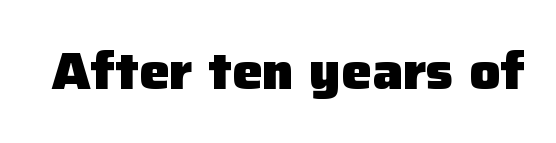
Q: Is the text bold? A: Yes.
Q: Is the text italic (slanted)? A: No, it is upright.
Q: Is the typeface a serif or a sans-serif typeface? A: Sans-serif.
Q: Is the text underlined? A: No.
Q: Is the spacing between letters normal or unusually wide? A: Normal.
Q: Width (condensed, normal, or wide)? A: Normal.
Q: Stroke contrast? A: Low.
Q: x-height? A: Medium.
Q: Monospaced? A: No.
